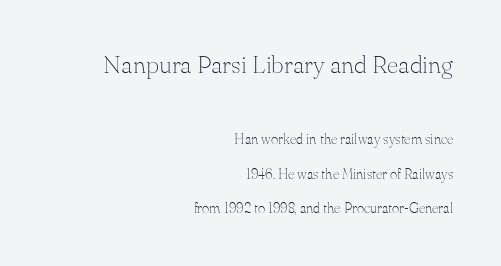
Bare-footed words on every line. Leftover space on each line is placed entirely before the opening word. The letters sit at their default tracking, neither squeezed nor spread. Stroke mass is kept to a normal reading level or below. The first block has been scaled up relative to the second.
